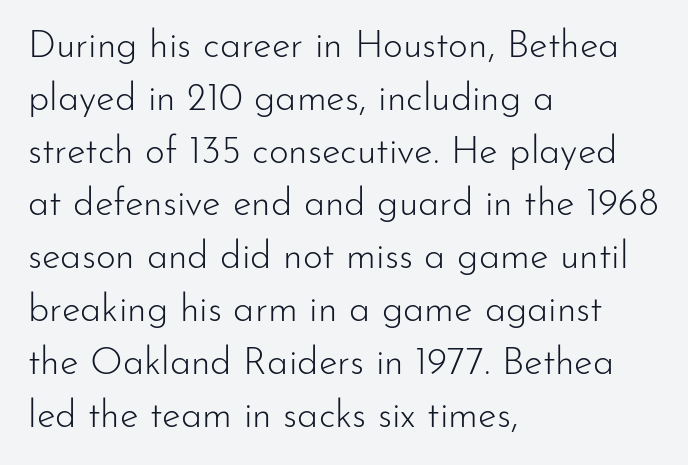
{"serif": "no", "italic": "no", "bold": "no", "weight": "light", "width": "normal", "stroke_contrast": "low", "x_height": "small", "monospaced": "no", "underline": "no", "align": "left", "line_spacing": "normal", "line_spacing_ratio": 1.39, "letter_spacing": "normal", "letter_spacing_em": 0.0, "glyph_px": 38}
